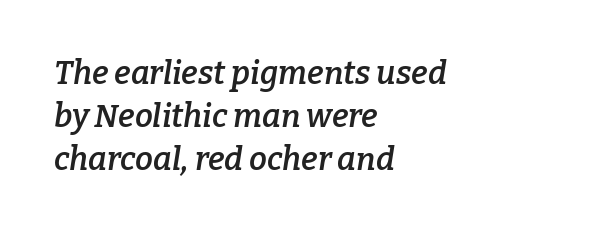
The image shows 32 px semibold serif type, italic (leaning right); set left-aligned, normal line spacing (1.35x), normal letter spacing, not underlined; low stroke contrast and a medium x-height.
